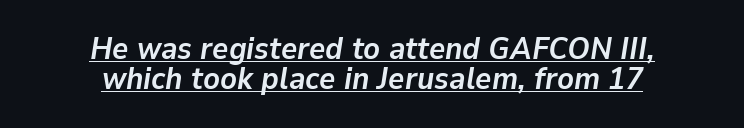
Is the letter spacing exaggerated? No — it looks like the ordinary default. As a designer I'd log this as weight 700, bold. Honestly, the rows look squashed on top of each other. If you folded the block vertically in half, each line would mirror itself in length. Every character sits at an angle, as italics do. The passage shown is typed in a proportional face where columns would drift.
